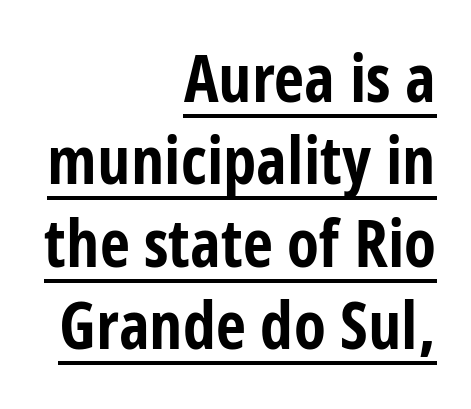
Glance below the letters and you will spot a drawn line. Unlike a traditional serif, this face leaves its strokes unadorned. The paragraph has a hard right edge and a soft left edge. How are the letters spaced? Ordinarily, with no added tracking. Vertical spacing — default. What weight is shown? A full bold with thick strokes.
